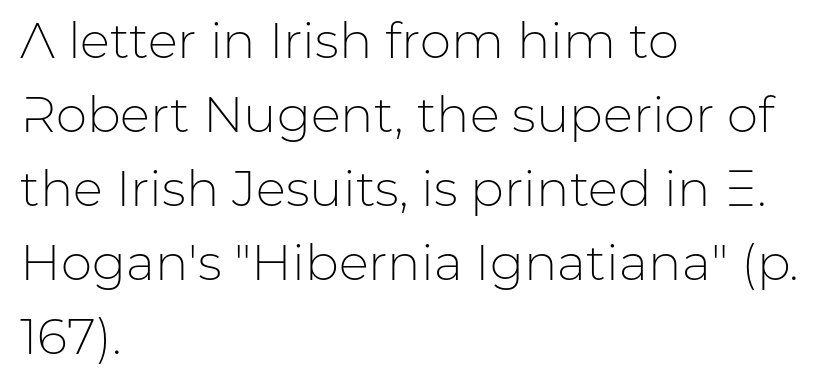
Q: Is the text bold? A: No.
Q: Is the text italic (slanted)? A: No, it is upright.
Q: Is the typeface a serif or a sans-serif typeface? A: Sans-serif.
Q: Is the text underlined? A: No.
Q: How is the paragraph aligned? A: Left-aligned.
Q: Is the spacing between letters normal or unusually wide? A: Normal.
Q: Is the spacing between lines tight, normal or loose? A: Normal.
Q: Width (condensed, normal, or wide)? A: Normal.
Q: Stroke contrast? A: Low.
Q: x-height? A: Medium.
Q: Monospaced? A: No.
